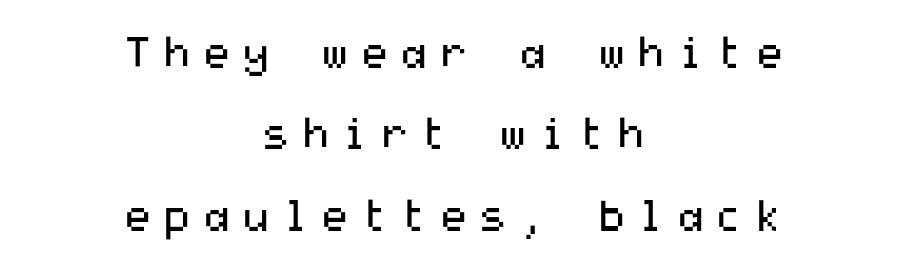
{"serif": "no", "italic": "no", "bold": "no", "weight": "regular", "width": "wide", "stroke_contrast": "medium", "x_height": "medium", "underline": "no", "align": "center", "line_spacing": "loose", "line_spacing_ratio": 1.94, "letter_spacing": "wide", "letter_spacing_em": 0.24, "glyph_px": 42}
